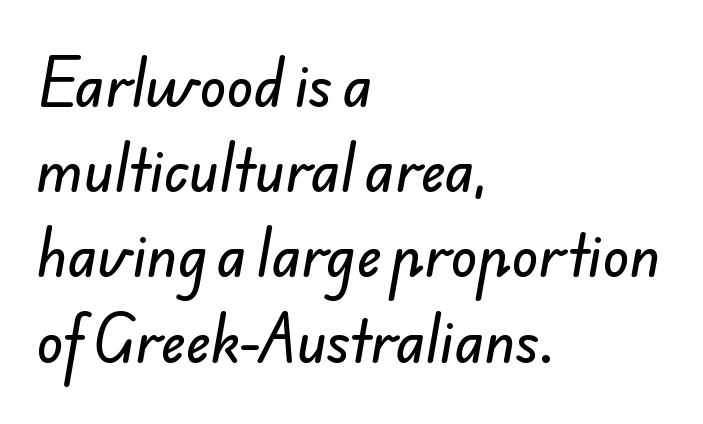
{"serif": "no", "width": "normal", "stroke_contrast": "low", "x_height": "small", "monospaced": "no", "underline": "no", "align": "left", "line_spacing": "normal", "line_spacing_ratio": 1.55, "letter_spacing": "normal", "letter_spacing_em": 0.0, "glyph_px": 55}
